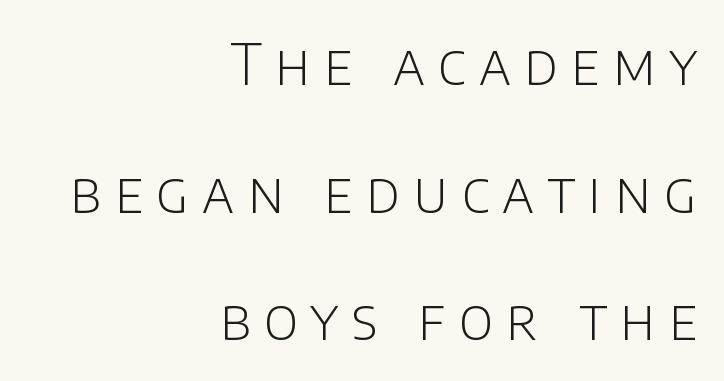
Observe the wide spacing: letters keep a clear distance from each other. Layout note: lines flush right. Leading is clearly above the norm, producing a sparse column. Here the designer chose a conventional face with non-uniform glyph widths. These lines were composed using upright roman letters.
